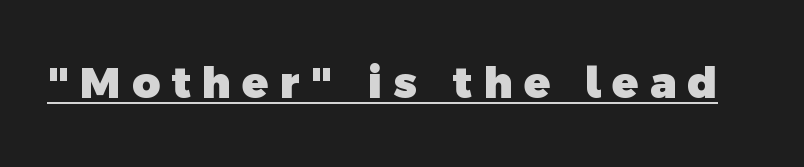
Typographically, this falls in the sans-serif category. Tracking value appears strongly positive — letters spread wide. These lines are rendered in a variable-pitch font. Heft: maximum for text — a bold.
